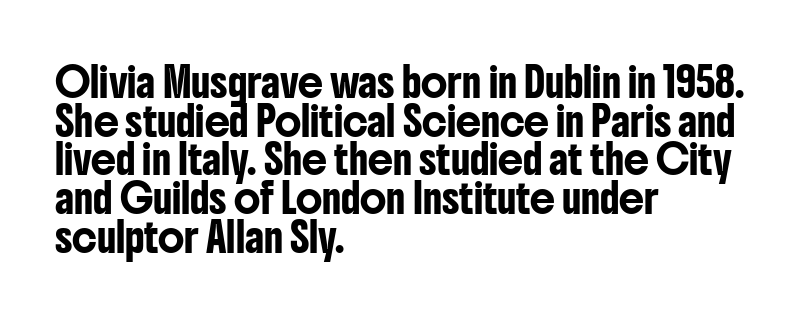
{"serif": "no", "italic": "no", "width": "condensed", "stroke_contrast": "low", "x_height": "medium", "monospaced": "no", "underline": "no", "align": "left", "line_spacing": "normal", "line_spacing_ratio": 1.38, "letter_spacing": "normal", "letter_spacing_em": 0.0, "glyph_px": 28}
